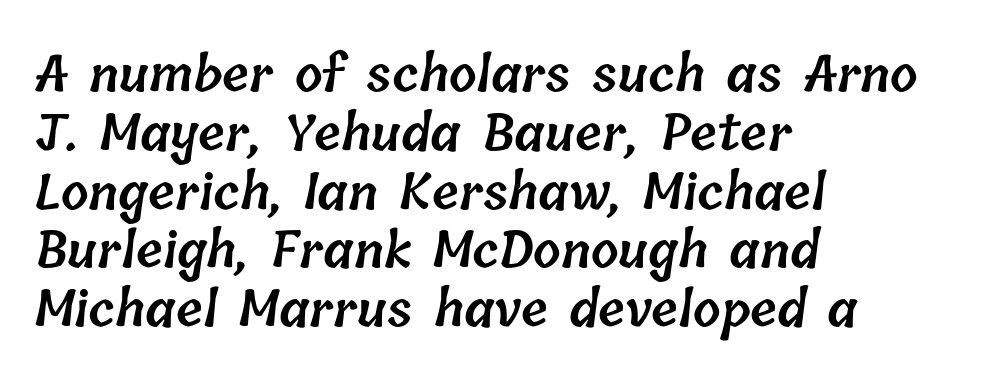
Q: Is the text bold? A: Semi-bold.
Q: Is the text underlined? A: No.
Q: How is the paragraph aligned? A: Left-aligned.
Q: Is the spacing between letters normal or unusually wide? A: Normal.
Q: Width (condensed, normal, or wide)? A: Normal.
Q: Stroke contrast? A: Low.
Q: x-height? A: Medium.
Q: Monospaced? A: No.
